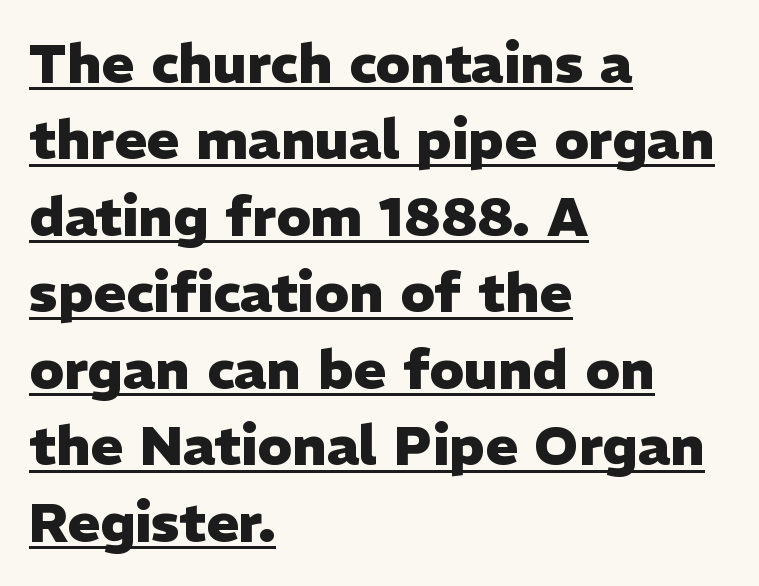
Q: Is the text bold? A: Yes.
Q: Is the text italic (slanted)? A: No, it is upright.
Q: Is the typeface a serif or a sans-serif typeface? A: Sans-serif.
Q: Is the text underlined? A: Yes.
Q: How is the paragraph aligned? A: Left-aligned.
Q: Is the spacing between letters normal or unusually wide? A: Normal.
Q: Is the spacing between lines tight, normal or loose? A: Normal.
Q: Width (condensed, normal, or wide)? A: Normal.
Q: Stroke contrast? A: Low.
Q: x-height? A: Medium.
Q: Monospaced? A: No.
